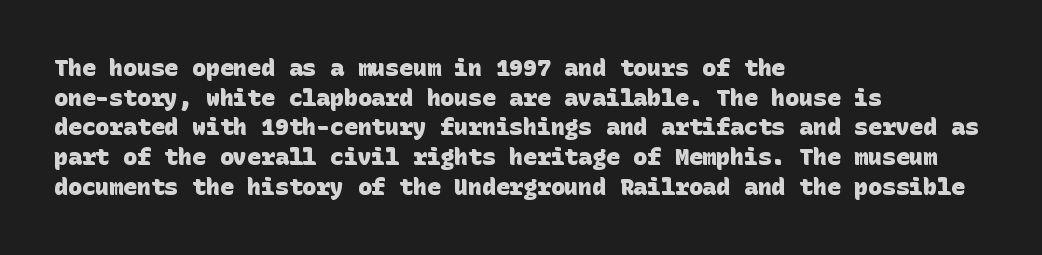
The image shows 23 px bold type; set left-aligned, normal line spacing (1.29x), normal letter spacing, not underlined.
